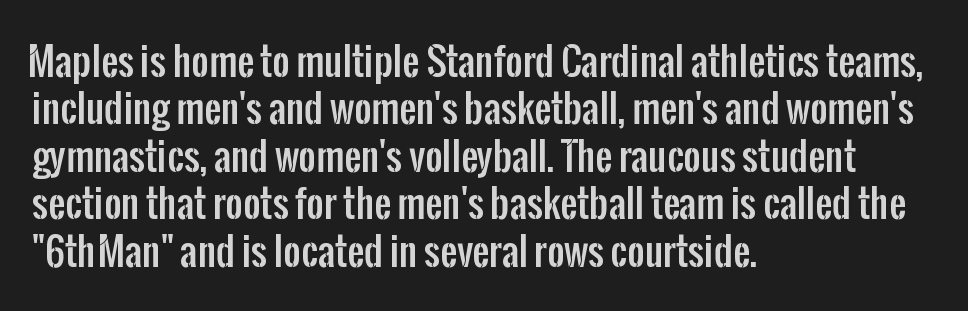
Every stem runs plumb, perpendicular to the baseline. Here the glyphs are tracked normally, forming tight word shapes. If you measured baseline to baseline, you'd find a middling distance. Check where the strokes stop: nothing finishes them off — pure sans. Alignment: flush left. The rendering uses natural spacing where letterforms have individual widths.
